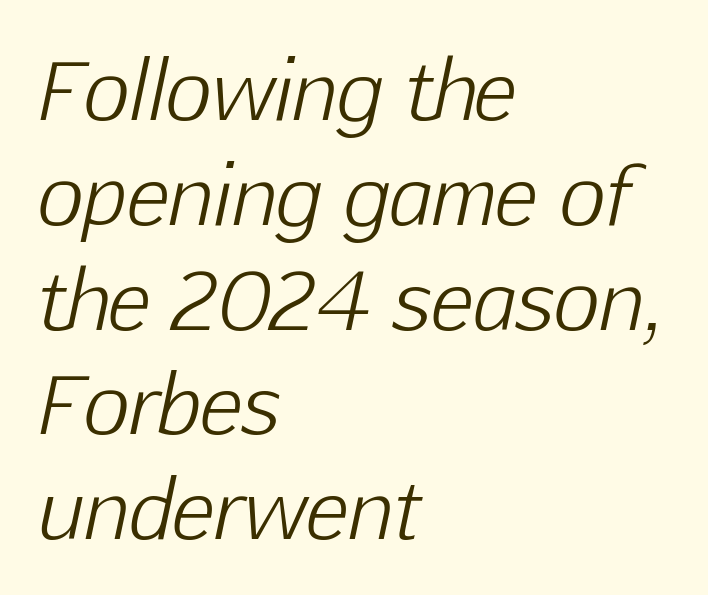
The image shows 80 px light type, italic (leaning right); set left-aligned, normal line spacing (1.31x), normal letter spacing, not underlined; low stroke contrast and a medium x-height.
